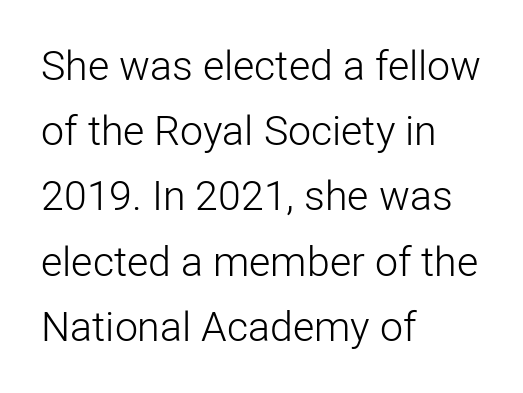
The image shows 41 px light sans-serif type, upright; set left-aligned, normal line spacing (1.59x), normal letter spacing, not underlined; low stroke contrast and a medium x-height.
